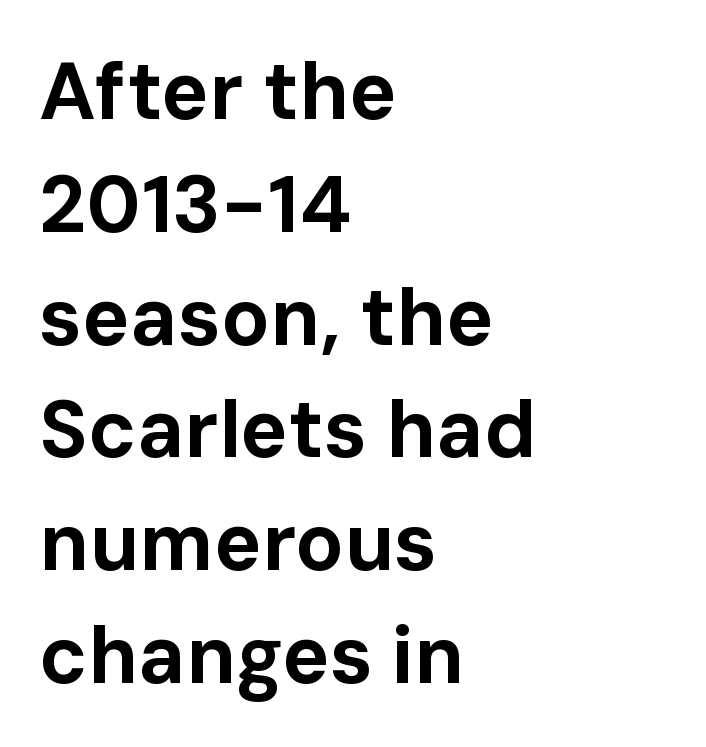
Does the lettering tilt? It doesn't — this is upright. Think of a printed novel: that variable character pitch is what you see here. Is the letter spacing exaggerated? No — it looks like the ordinary default. Stroke terminals: plain, sans-serif. The space directly below the letters is spotless. These words are printed bold, with thick strokes throughout.
